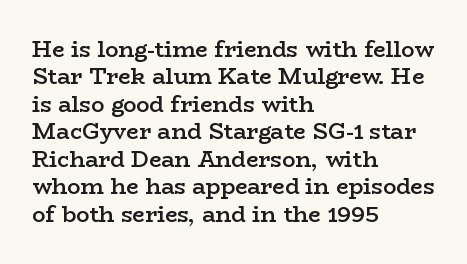
Q: Is the text bold? A: Semi-bold.
Q: Is the text italic (slanted)? A: No, it is upright.
Q: Is the text underlined? A: No.
Q: How is the paragraph aligned? A: Left-aligned.
Q: Is the spacing between letters normal or unusually wide? A: Normal.
Q: Is the spacing between lines tight, normal or loose? A: Normal.
